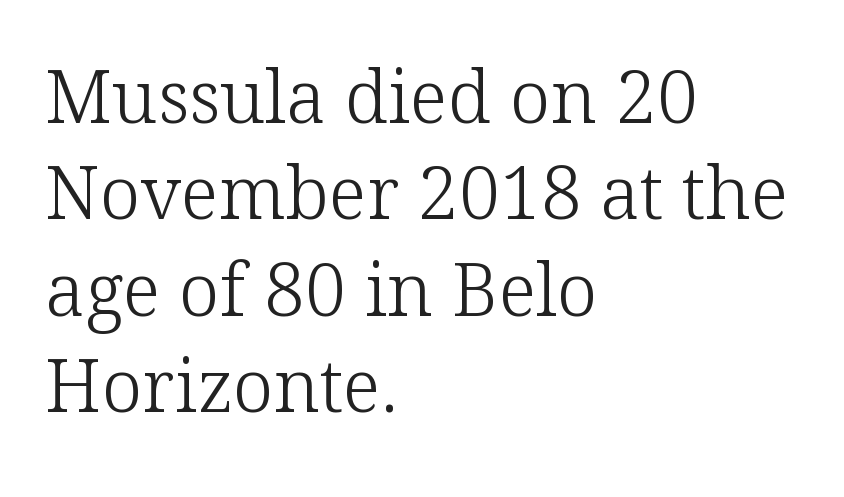
The line texture is even and compact thanks to regular tracking. Vertical spacing — default. Visually the block forms a straight wall on the left and a jagged coastline on the right. Weight: not bold — regular or lighter. Check where the strokes stop: tiny serifs finish them off.
